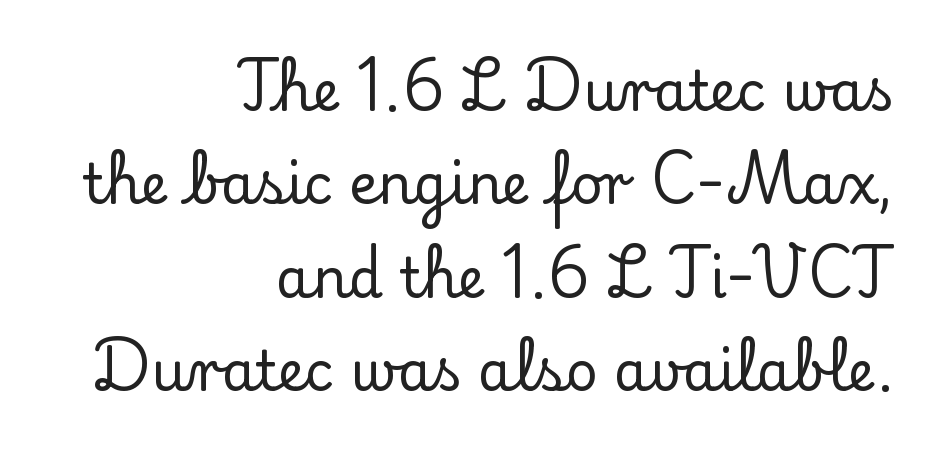
{"serif": "yes", "italic": "no", "width": "normal", "stroke_contrast": "low", "x_height": "small", "monospaced": "no", "underline": "no", "align": "right", "line_spacing": "normal", "line_spacing_ratio": 1.7, "letter_spacing": "normal", "letter_spacing_em": 0.0, "glyph_px": 55}
